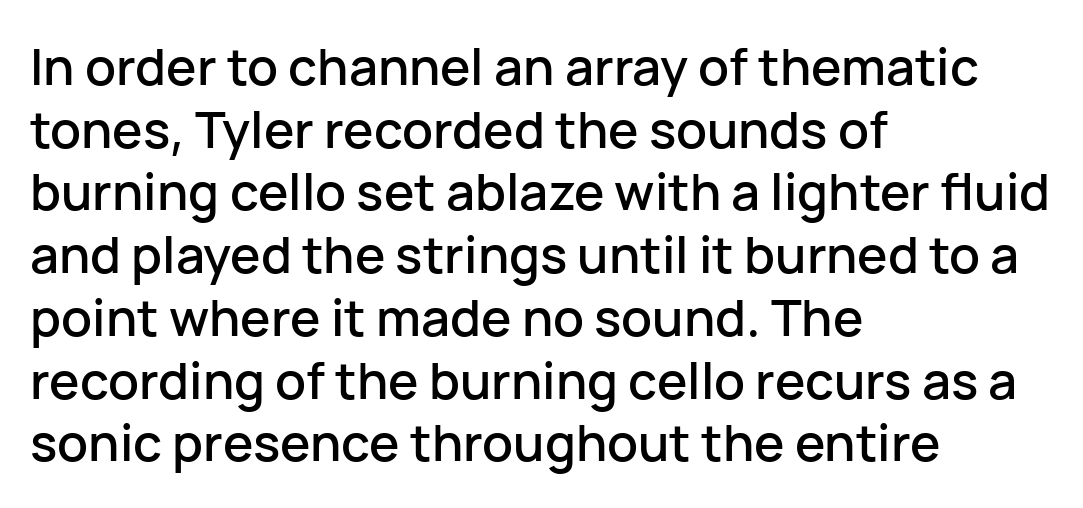
The passage shown is typed in a proportional face where columns would drift. Does the lettering tilt? It doesn't — this is upright. This sample is left-justified, so line endings fall wherever the words run out. No extra tracking has been applied to these lines. Only glyphs here, with clear space below each row. Serifs: no, the terminals of the letterforms are clean.
